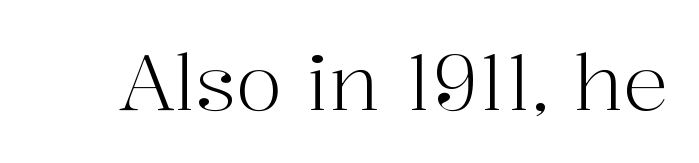
Q: Is the text bold? A: No.
Q: Is the text italic (slanted)? A: No, it is upright.
Q: Is the typeface a serif or a sans-serif typeface? A: Serif.
Q: Is the text underlined? A: No.
Q: Is the spacing between letters normal or unusually wide? A: Normal.
Q: Width (condensed, normal, or wide)? A: Normal.
Q: Stroke contrast? A: High.
Q: x-height? A: Medium.
Q: Monospaced? A: No.
